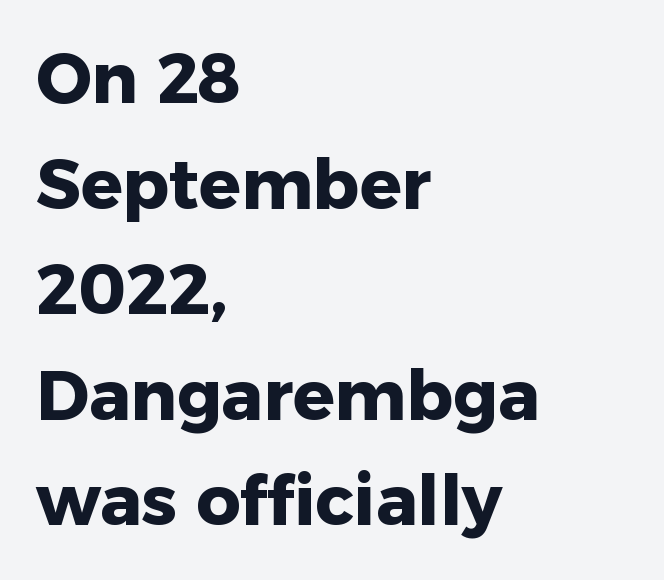
{"serif": "no", "italic": "no", "bold": "yes", "weight": "heavy", "width": "normal", "stroke_contrast": "low", "x_height": "medium", "monospaced": "no", "underline": "no", "align": "left", "line_spacing": "normal", "line_spacing_ratio": 1.53, "letter_spacing": "normal", "letter_spacing_em": 0.0, "glyph_px": 69}
